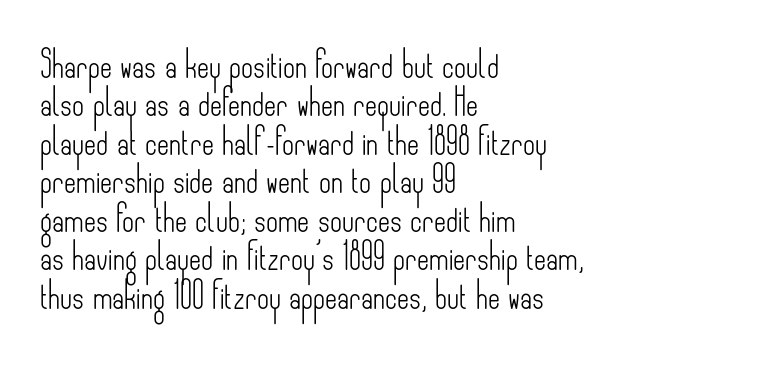
Q: Is the text bold? A: No.
Q: Is the text italic (slanted)? A: No, it is upright.
Q: Is the text underlined? A: No.
Q: How is the paragraph aligned? A: Left-aligned.
Q: Is the spacing between letters normal or unusually wide? A: Normal.
Q: Is the spacing between lines tight, normal or loose? A: Normal.
